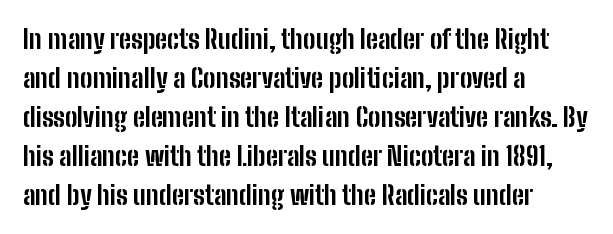
{"italic": "no", "bold": "yes", "underline": "no", "align": "left", "line_spacing": "normal", "line_spacing_ratio": 1.5, "letter_spacing": "normal", "letter_spacing_em": 0.0, "glyph_px": 26}
